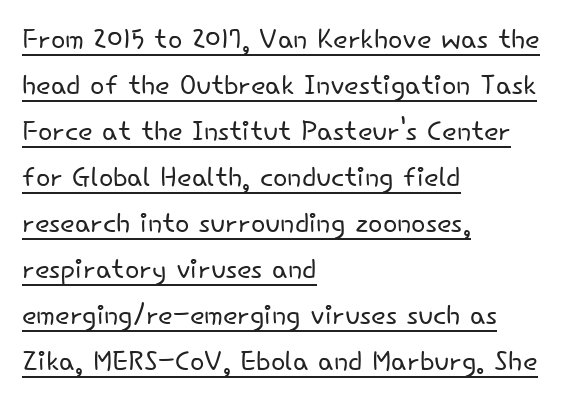
The image shows 38 px light sans-serif type, upright; set left-aligned, line spacing 1.21x, normal letter spacing, underlined; low stroke contrast and a small x-height.
